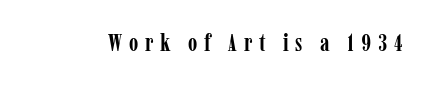
The image shows 24 px bold type, upright; set unusually wide letter spacing (+0.28 em), not underlined.
